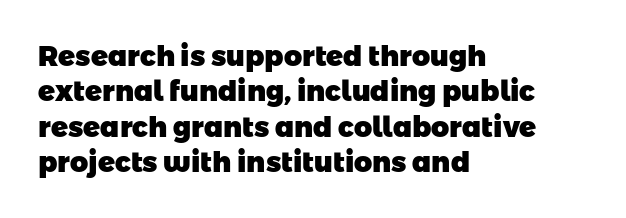
The image shows 28 px heavy sans-serif type; set left-aligned, normal line spacing (1.26x), normal letter spacing, not underlined; low stroke contrast and a medium x-height.
